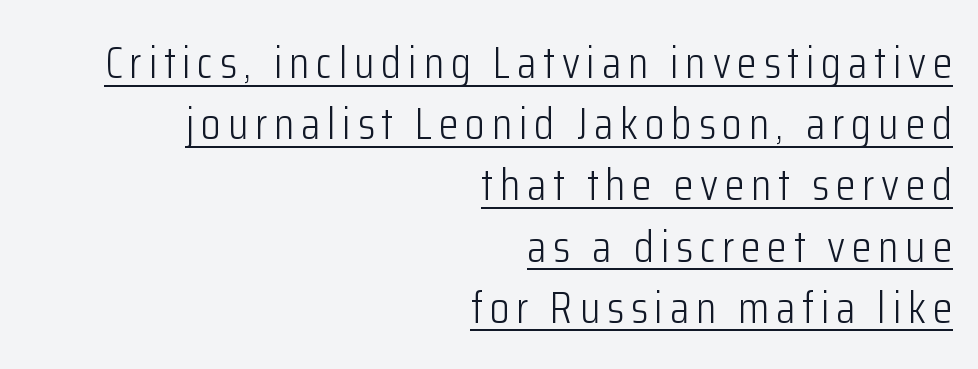
{"serif": "no", "italic": "no", "bold": "no", "weight": "light", "width": "condensed", "stroke_contrast": "low", "x_height": "medium", "monospaced": "no", "underline": "yes", "align": "right", "line_spacing": "normal", "line_spacing_ratio": 1.36, "glyph_px": 45}
